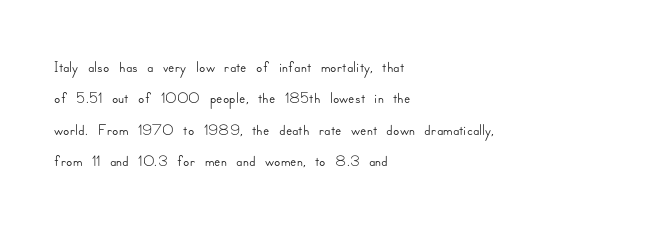
The passage shown is not underscored anywhere. The line texture is even and compact thanks to regular tracking. Nope, not italic — everything's standing straight. Each line starts at the same left margin while the right side varies. Notice how descenders clear the ascenders below comfortably — that's standard leading.
